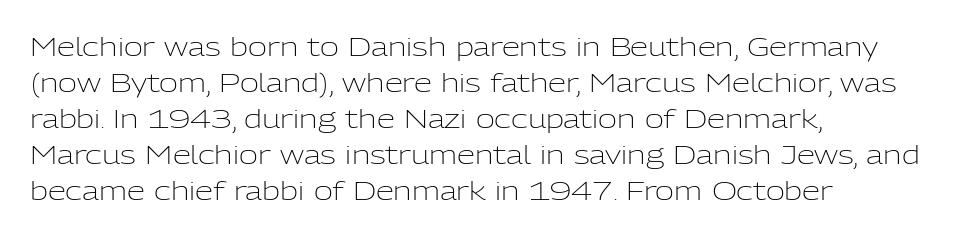
{"italic": "no", "bold": "no", "underline": "no", "align": "left", "line_spacing": "normal", "line_spacing_ratio": 1.38, "letter_spacing": "normal", "letter_spacing_em": 0.0, "glyph_px": 26}
